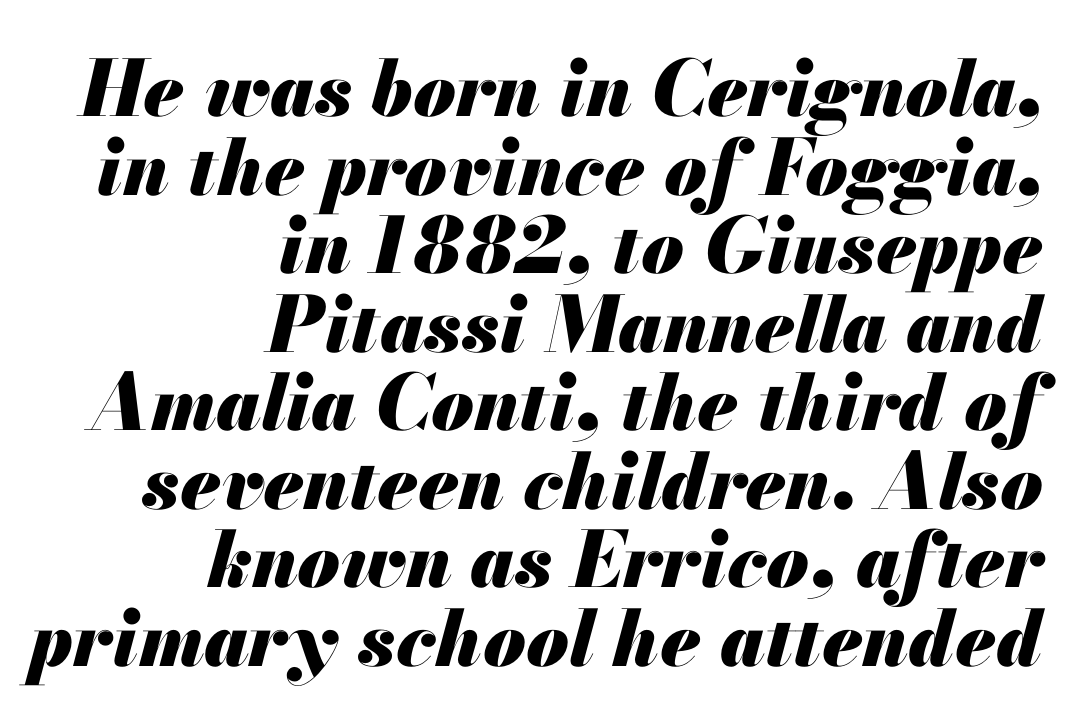
Q: Is the text bold? A: Yes.
Q: Is the text italic (slanted)? A: Yes, it leans right by about 13 degrees.
Q: Is the text underlined? A: No.
Q: How is the paragraph aligned? A: Right-aligned.
Q: Is the spacing between letters normal or unusually wide? A: Normal.
Q: Is the spacing between lines tight, normal or loose? A: Tight.
Q: Width (condensed, normal, or wide)? A: Normal.
Q: Stroke contrast? A: Medium.
Q: x-height? A: Small.
Q: Monospaced? A: No.
